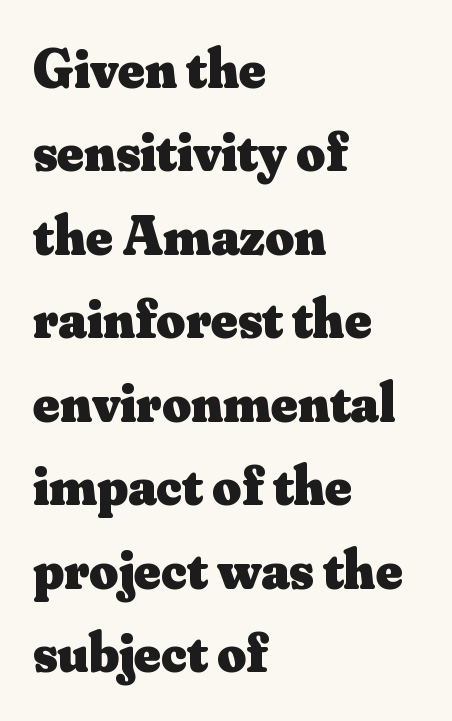
The image shows 56 px heavy serif type, upright; set left-aligned, normal line spacing (1.49x), normal letter spacing, not underlined; medium stroke contrast and a small x-height.
